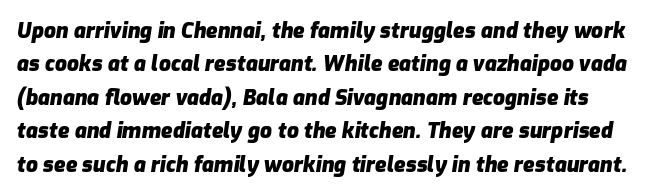
The image shows 21 px bold type, italic (leaning right); set normal line spacing (1.59x), normal letter spacing, not underlined.
